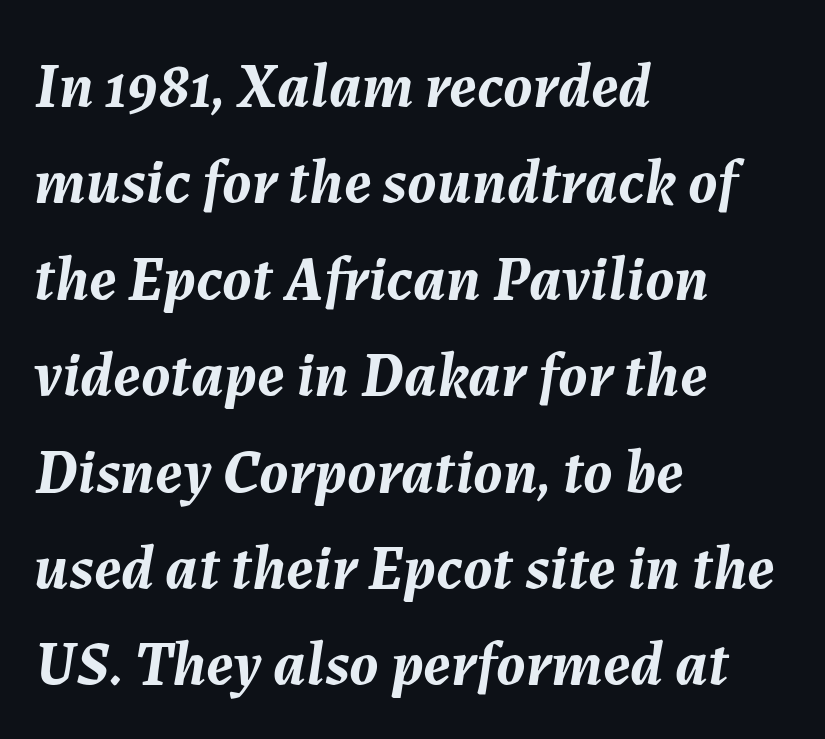
The face used here is proportionally spaced, like ordinary book or web type. The words here are not underlined. Compared with typical paragraphs, the rows here are spaced about the same. Emphasis-style slanted type is in use. Where is the straight margin? On the left. A dark, heavy texture on the line: the type is bold.
